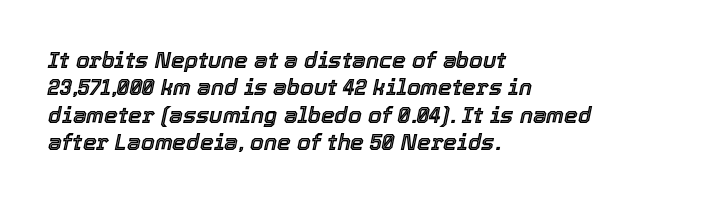
Q: Is the text italic (slanted)? A: Yes, it leans right by about 12 degrees.
Q: Is the text underlined? A: No.
Q: How is the paragraph aligned? A: Left-aligned.
Q: Is the spacing between letters normal or unusually wide? A: Normal.
